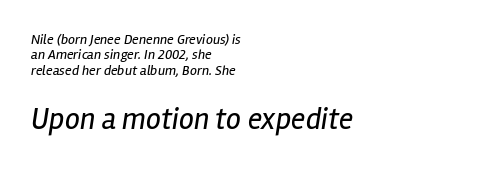
{"italic": "yes", "lean": "right", "slant_degrees": 12, "bold": "no", "weight": "regular", "width": "condensed", "stroke_contrast": "low", "x_height": "medium", "monospaced": "no", "underline": "no", "align": "left", "line_spacing": "tight", "line_spacing_ratio": 1.09, "letter_spacing": "normal", "letter_spacing_em": 0.0, "larger_block": "second", "size_ratio": 2.14, "glyph_px": 30}
